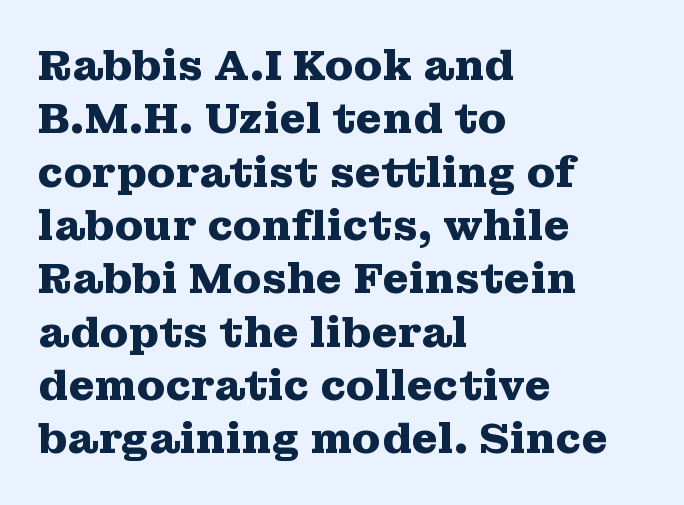
{"serif": "yes", "italic": "no", "bold": "yes", "weight": "heavy", "width": "wide", "stroke_contrast": "medium", "x_height": "medium", "monospaced": "no", "underline": "no", "align": "left", "line_spacing": "normal", "line_spacing_ratio": 1.27, "letter_spacing": "normal", "letter_spacing_em": 0.0, "glyph_px": 42}
